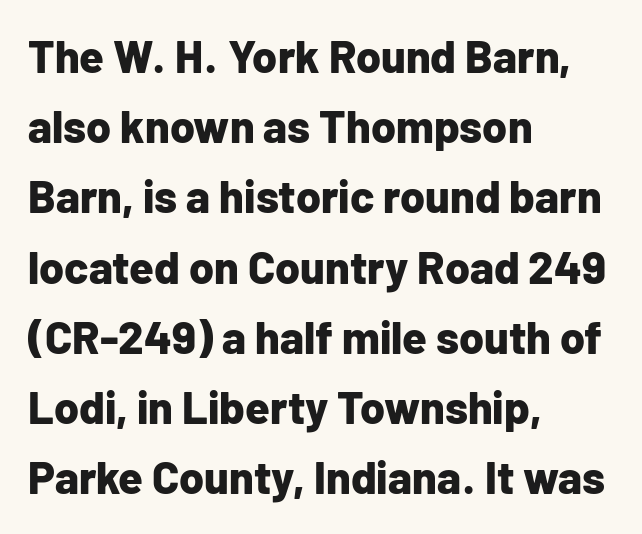
The image shows 45 px bold sans-serif type, upright; set left-aligned, normal line spacing (1.56x), normal letter spacing, not underlined; low stroke contrast and a medium x-height.
